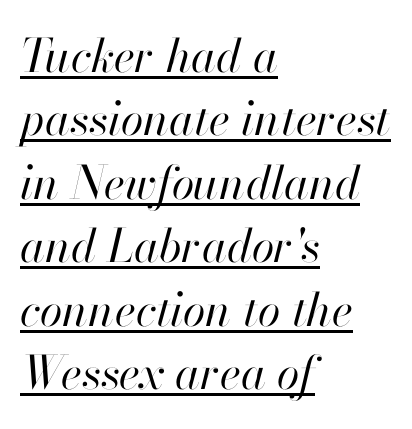
{"italic": "yes", "lean": "right", "slant_degrees": 13, "bold": "no", "weight": "regular", "width": "normal", "stroke_contrast": "high", "x_height": "small", "monospaced": "no", "underline": "yes", "align": "left", "line_spacing": "normal", "line_spacing_ratio": 1.38, "letter_spacing": "normal", "letter_spacing_em": 0.0, "glyph_px": 46}
